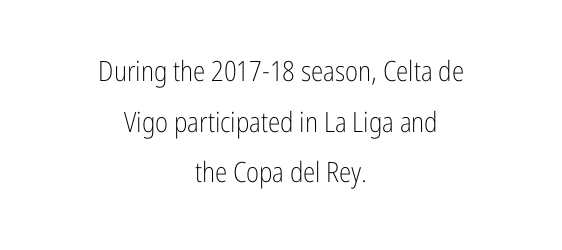
The image shows 28 px light, condensed sans-serif type, upright; set centered, line spacing 1.81x, normal letter spacing, not underlined; low stroke contrast and a medium x-height.
